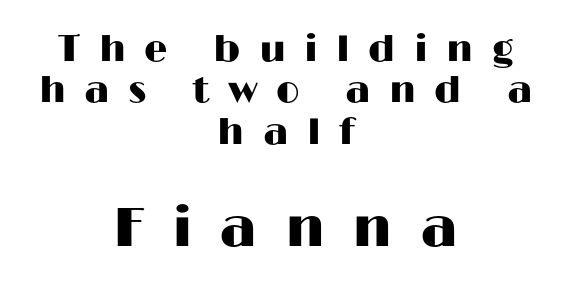
{"serif": "no", "italic": "no", "width": "wide", "stroke_contrast": "high", "x_height": "medium", "monospaced": "no", "underline": "no", "align": "center", "line_spacing": "tight", "line_spacing_ratio": 1.12, "letter_spacing": "wide", "letter_spacing_em": 0.5, "larger_block": "second", "size_ratio": 1.49, "glyph_px": 55}
